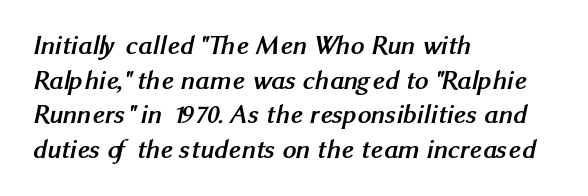
{"bold": "yes", "underline": "no", "align": "left", "line_spacing": "normal", "line_spacing_ratio": 1.28, "letter_spacing": "normal", "letter_spacing_em": 0.0, "glyph_px": 27}
